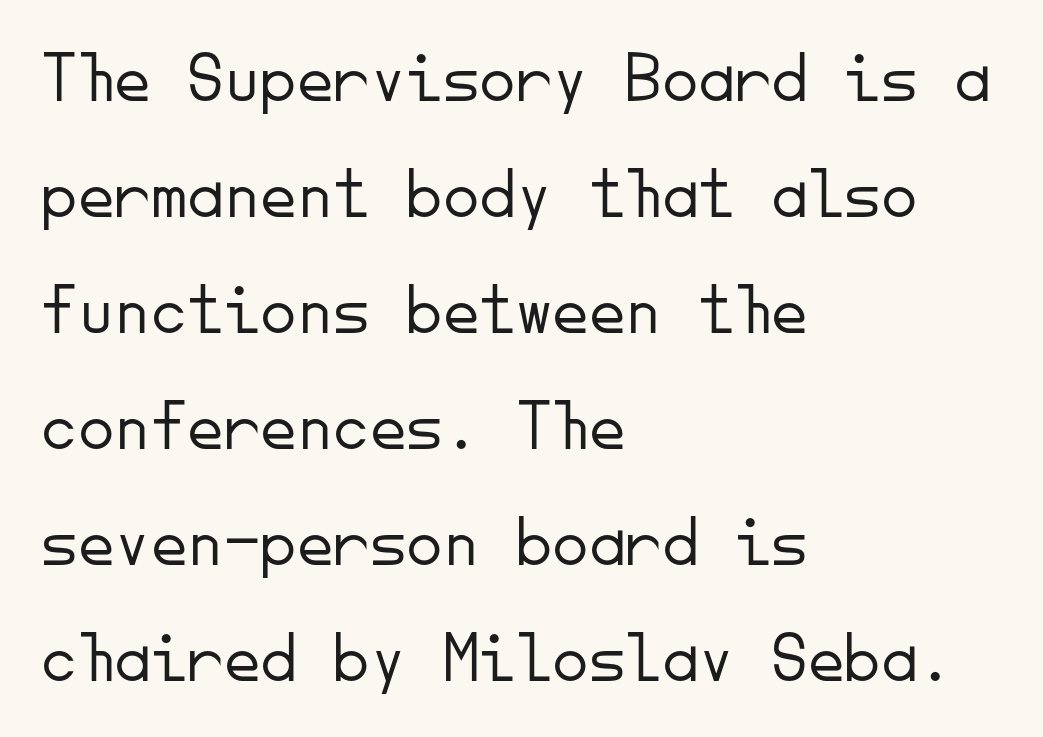
Where is the straight margin? On the left. Rule under the text: the space is simply empty. The letters march in equal steps, a hallmark of fixed-pitch type. Posture: straight, roman, zero tilt. This rendering leaves character spacing at its baseline value. Rows of type keep a routine distance in the vertical direction.
